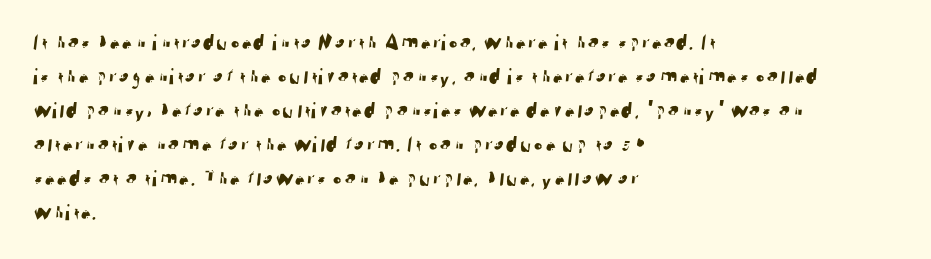
The image shows 23 px text type; set left-aligned, normal line spacing (1.48x), normal letter spacing, not underlined.
